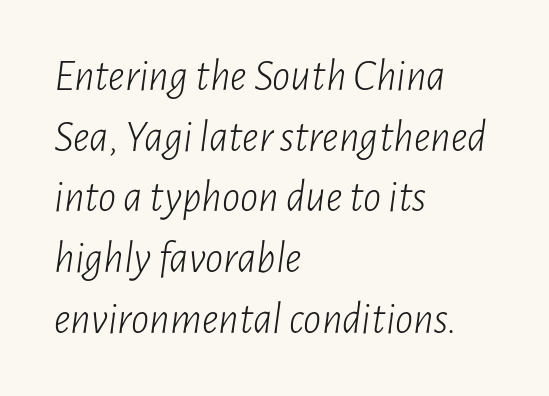
Q: Is the text bold? A: No.
Q: Is the text italic (slanted)? A: Yes, it leans right by about 7 degrees.
Q: Is the text underlined? A: No.
Q: How is the paragraph aligned? A: Left-aligned.
Q: Is the spacing between letters normal or unusually wide? A: Normal.
Q: Is the spacing between lines tight, normal or loose? A: Normal.
Q: Width (condensed, normal, or wide)? A: Condensed.
Q: Stroke contrast? A: Low.
Q: x-height? A: Medium.
Q: Monospaced? A: No.
